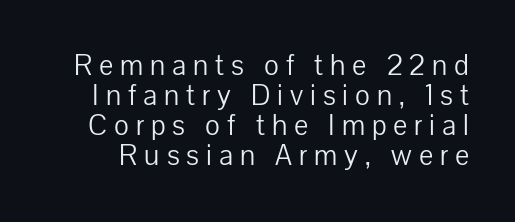
{"serif": "no", "italic": "no", "bold": "no", "weight": "light", "width": "normal", "stroke_contrast": "low", "x_height": "medium", "monospaced": "no", "underline": "no", "line_spacing": "tight", "line_spacing_ratio": 1.0, "letter_spacing": "wide", "letter_spacing_em": 0.23, "glyph_px": 30}
